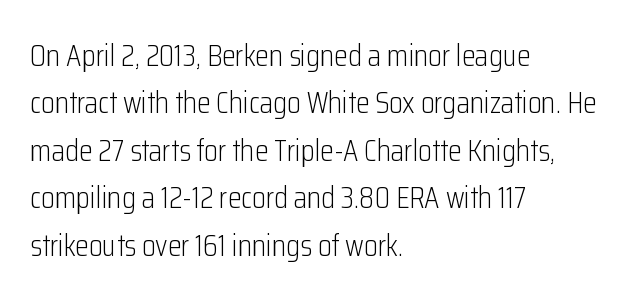
The image shows 31 px light, condensed sans-serif type, upright; set left-aligned, normal line spacing (1.53x), normal letter spacing, not underlined; low stroke contrast and a medium x-height.
